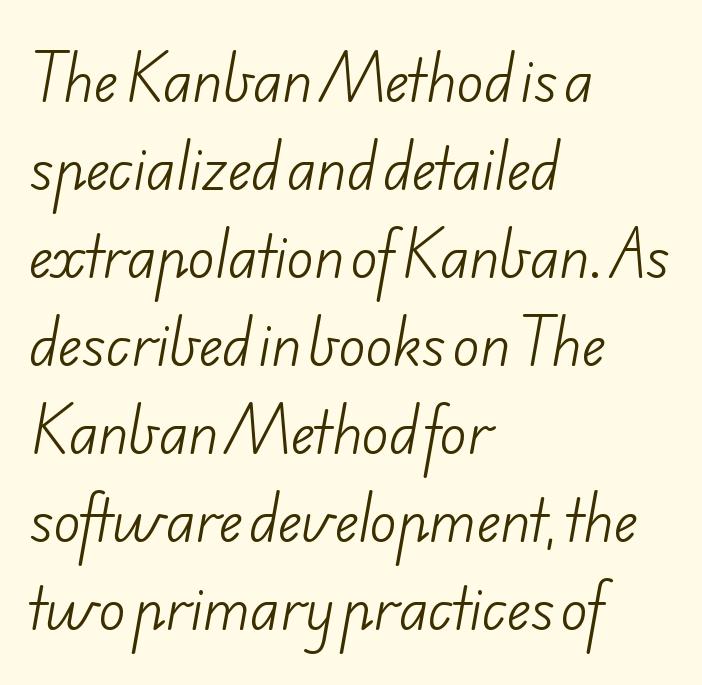
Q: Is the text bold? A: No.
Q: Is the typeface a serif or a sans-serif typeface? A: Sans-serif.
Q: Is the text underlined? A: No.
Q: How is the paragraph aligned? A: Left-aligned.
Q: Is the spacing between letters normal or unusually wide? A: Normal.
Q: Is the spacing between lines tight, normal or loose? A: Normal.
Q: Width (condensed, normal, or wide)? A: Normal.
Q: Stroke contrast? A: Low.
Q: x-height? A: Small.
Q: Monospaced? A: No.
